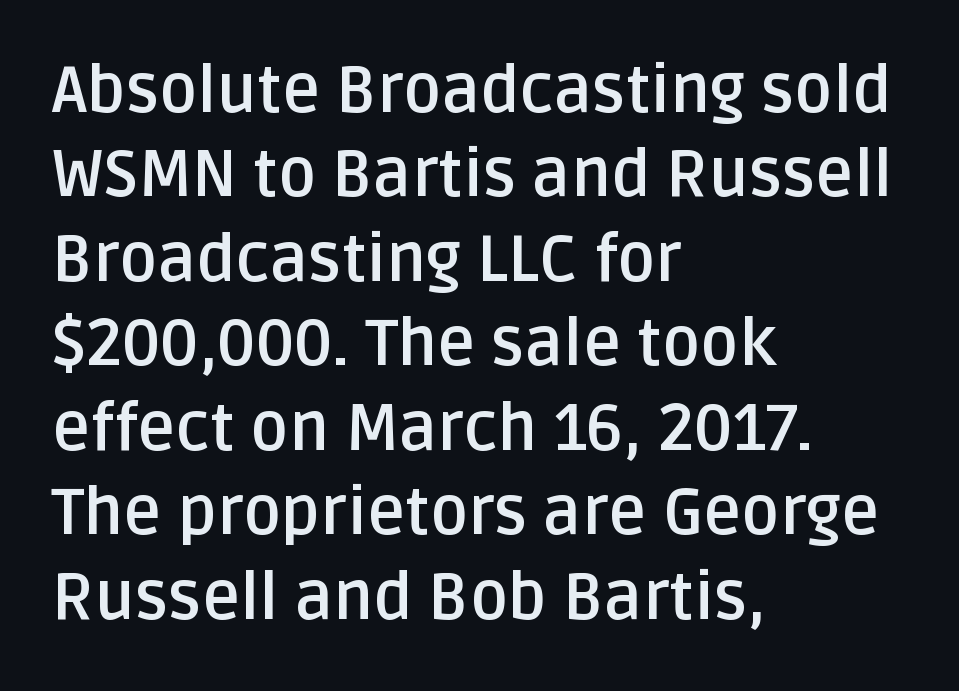
Q: Is the text bold? A: Yes.
Q: Is the text italic (slanted)? A: No, it is upright.
Q: Is the typeface a serif or a sans-serif typeface? A: Sans-serif.
Q: Is the text underlined? A: No.
Q: How is the paragraph aligned? A: Left-aligned.
Q: Is the spacing between letters normal or unusually wide? A: Normal.
Q: Is the spacing between lines tight, normal or loose? A: Normal.
Q: Width (condensed, normal, or wide)? A: Normal.
Q: Stroke contrast? A: Low.
Q: x-height? A: Large.
Q: Monospaced? A: No.
